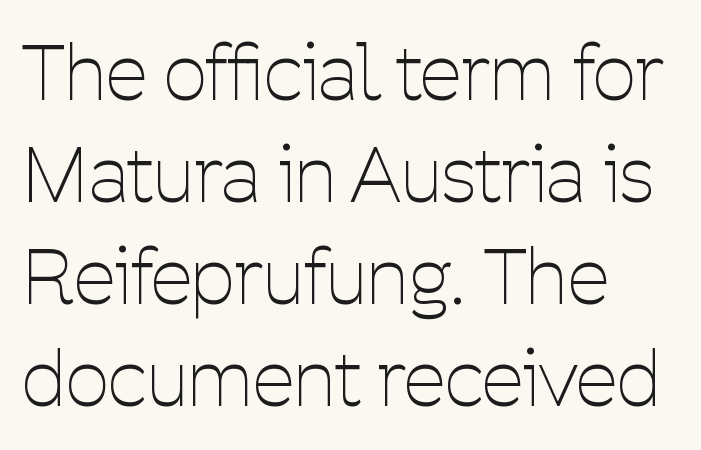
{"serif": "no", "italic": "no", "bold": "no", "weight": "thin", "width": "condensed", "stroke_contrast": "low", "x_height": "medium", "monospaced": "no", "underline": "no", "align": "left", "line_spacing": "normal", "line_spacing_ratio": 1.34, "letter_spacing": "normal", "letter_spacing_em": 0.0, "glyph_px": 76}
